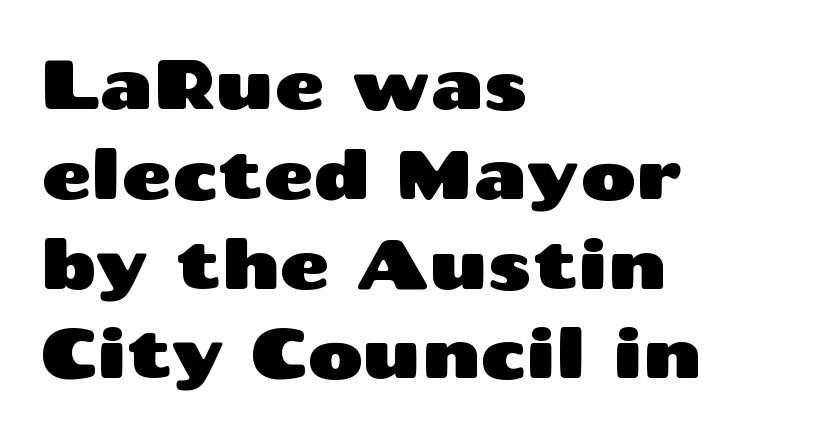
{"serif": "no", "italic": "no", "width": "wide", "stroke_contrast": "medium", "x_height": "medium", "monospaced": "no", "underline": "no", "align": "left", "line_spacing": "normal", "line_spacing_ratio": 1.32, "letter_spacing": "normal", "letter_spacing_em": 0.0, "glyph_px": 68}
